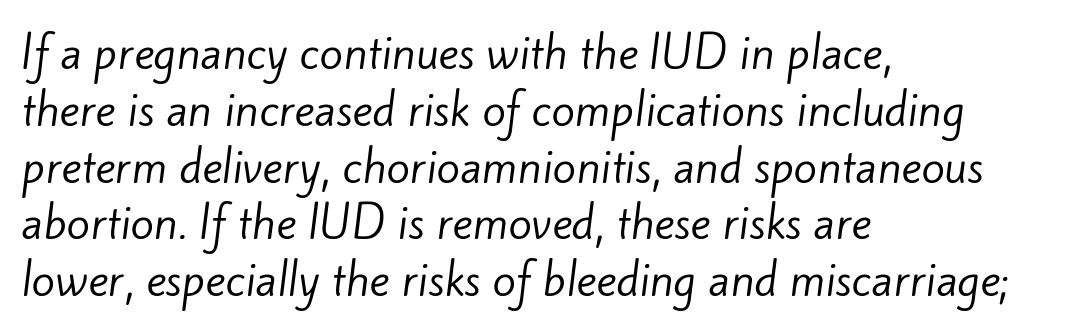
Compared with a typical body face, this is equally light or lighter still. The specimen omits any rule beneath the text block's lines. The rendering uses a moderate line-height, typical for paragraphs. Default kerning and tracking; the words read as compact shapes. Each letter keeps its own natural width here, so spacing adapts to shape. A classic flush-left, rag-right setting is used for this passage.
